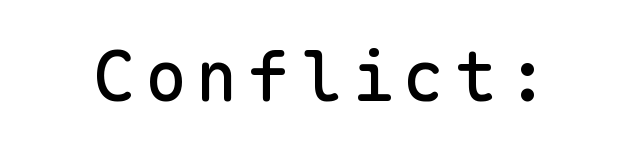
{"serif": "no", "italic": "no", "width": "normal", "stroke_contrast": "low", "x_height": "medium", "monospaced": "yes", "underline": "no", "glyph_px": 69}
